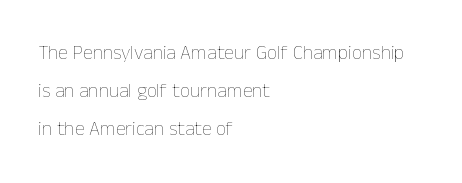
Descenders hang freely into open space. The specimen reads as upright at a glance. How are the letters spaced? Ordinarily, with no added tracking. Teacher's note: observe the even left margin — that is flush-left alignment.
